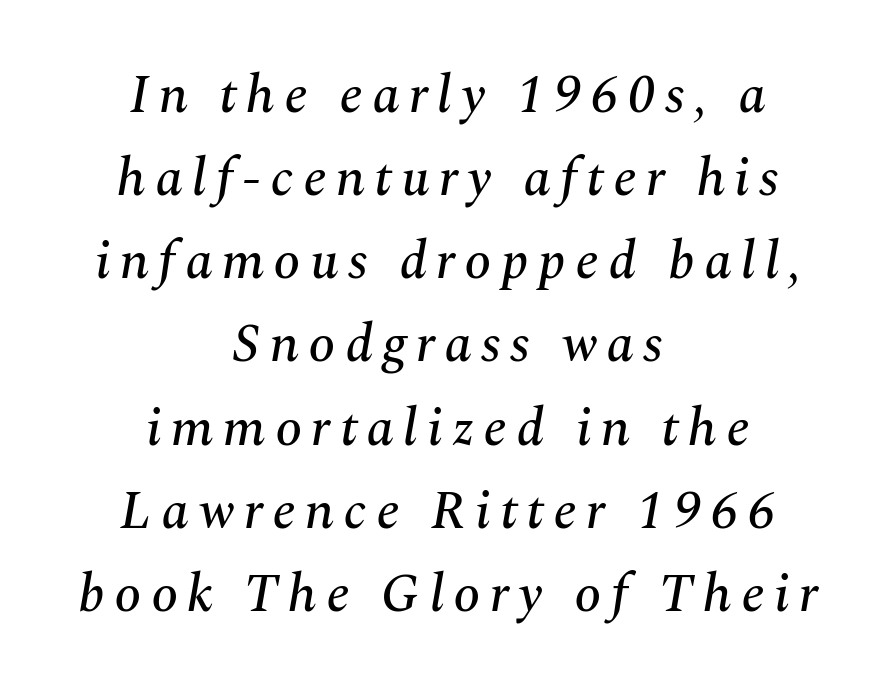
{"serif": "yes", "italic": "yes", "lean": "right", "slant_degrees": 10, "width": "normal", "stroke_contrast": "medium", "x_height": "medium", "monospaced": "no", "underline": "no", "align": "center", "line_spacing": "normal", "line_spacing_ratio": 1.54, "glyph_px": 54}
